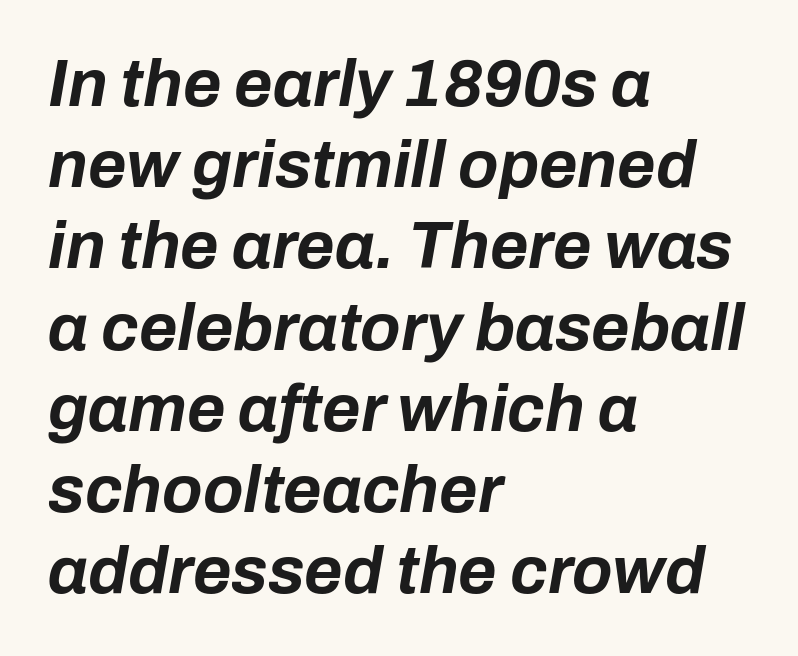
{"italic": "yes", "lean": "right", "slant_degrees": 10, "bold": "yes", "weight": "bold", "width": "normal", "stroke_contrast": "low", "x_height": "medium", "monospaced": "no", "underline": "no", "align": "left", "line_spacing_ratio": 1.23, "letter_spacing": "normal", "letter_spacing_em": 0.0, "glyph_px": 66}
